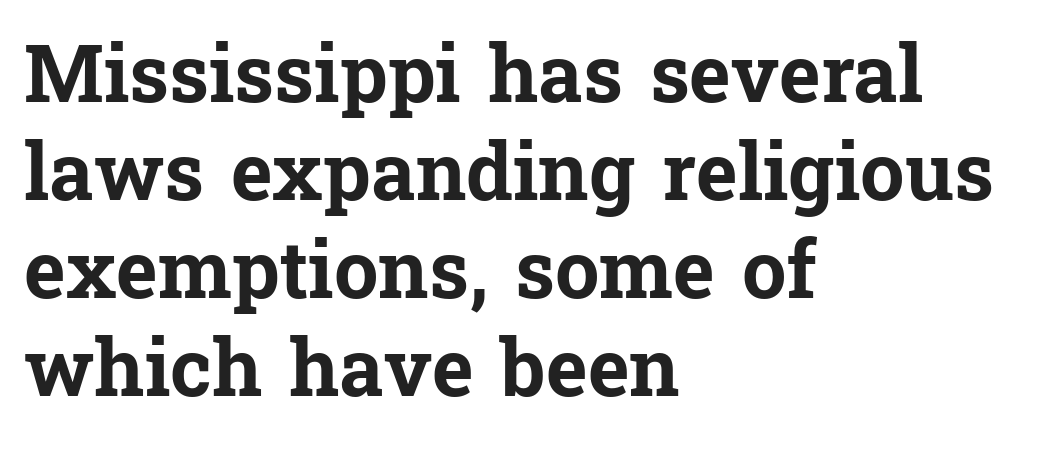
Does the lettering tilt? It doesn't — this is upright. You'd pick this weight for a headline — it's a proper bold. Are there feet on the stems? There are — it's a serif. The rendering keeps characters at their native spacing. Just letters on the line, the space beneath them empty. One-word summary of the alignment: left.
